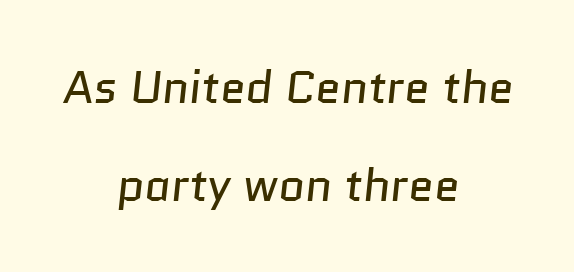
Spacing between characters is what you'd get straight out of the box. Check under the words: just untouched page. Unbolded letterforms with no extra heft. This rendering employs a face without finishing strokes, i.e., a sans-serif. Reading down the block, each line starts at a different indent, mirrored at its end. Does the leading feel generous? Absolutely, it's lavish.
